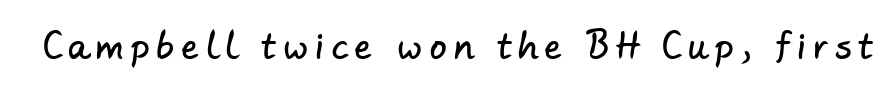
{"serif": "no", "width": "normal", "stroke_contrast": "low", "x_height": "small", "monospaced": "no", "underline": "no", "letter_spacing": "wide", "letter_spacing_em": 0.21, "glyph_px": 34}
